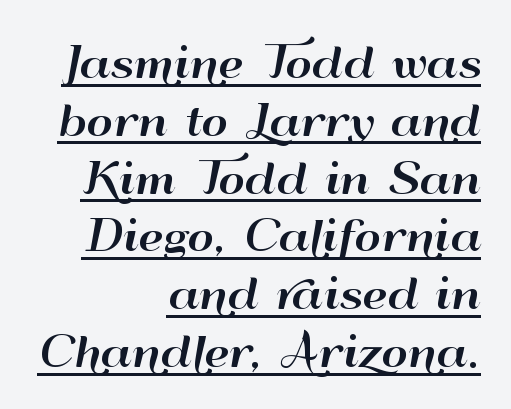
The rendering uses a moderate line-height, typical for paragraphs. A typesetter would call this zero additional tracking. Emphasis is given by a line drawn under the lettering. Notice how the passage keeps a crisp vertical edge on the right only. The passage shown is typed in a proportional face where columns would drift.
